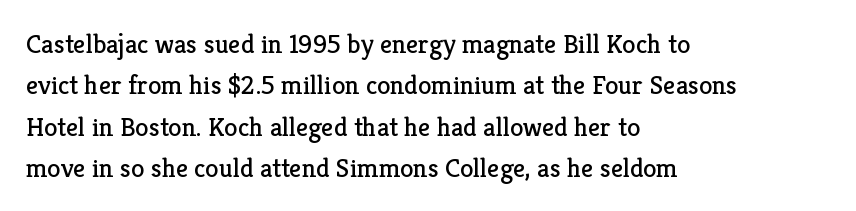
The image shows 27 px text type, upright; set left-aligned, normal line spacing (1.53x), normal letter spacing, not underlined.
